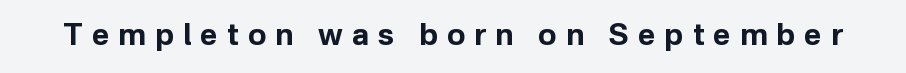
Heft: maximum for text — a bold. Look at the tracking — it's clearly loosened, letters drifting apart. What kind of face is this? One without serifs — a sans. Think of a printed novel: that variable character pitch is what you see here. Every character sits straight up, as roman type does.
